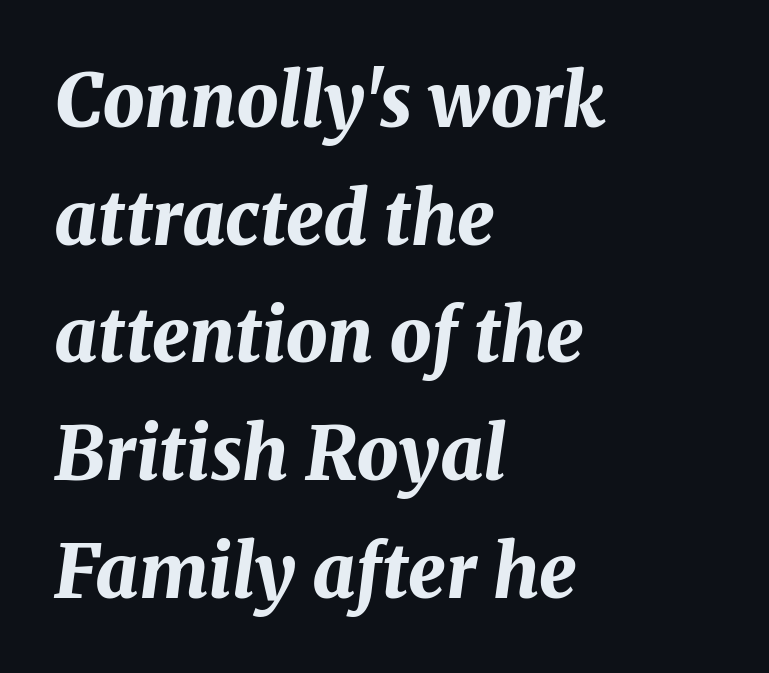
{"italic": "yes", "lean": "right", "slant_degrees": 8, "bold": "yes", "weight": "bold", "width": "normal", "stroke_contrast": "medium", "x_height": "medium", "monospaced": "no", "underline": "no", "align": "left", "line_spacing": "normal", "line_spacing_ratio": 1.59, "letter_spacing": "normal", "letter_spacing_em": 0.0, "glyph_px": 74}
